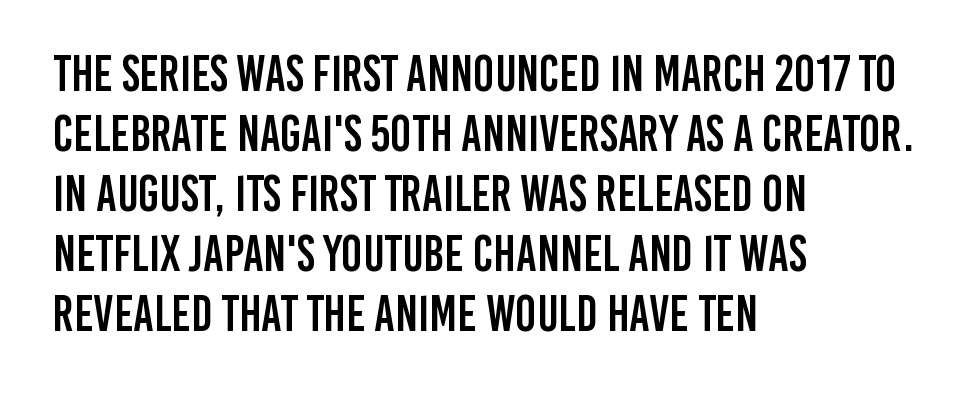
{"serif": "no", "italic": "no", "width": "condensed", "stroke_contrast": "low", "x_height": "large", "monospaced": "no", "underline": "no", "align": "left", "line_spacing_ratio": 1.2, "letter_spacing": "normal", "letter_spacing_em": 0.0, "glyph_px": 50}
